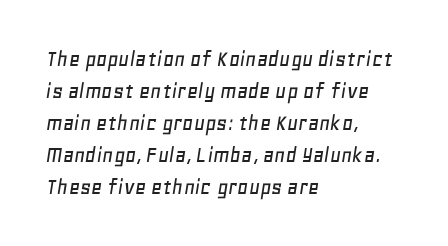
Q: Is the text italic (slanted)? A: Yes, it leans right by about 11 degrees.
Q: Is the text underlined? A: No.
Q: How is the paragraph aligned? A: Left-aligned.
Q: Is the spacing between letters normal or unusually wide? A: Normal.
Q: Is the spacing between lines tight, normal or loose? A: Normal.
